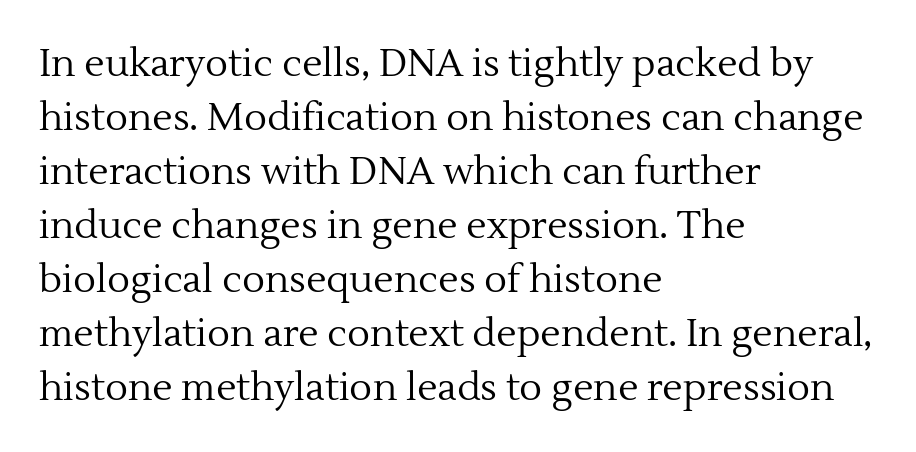
Q: Is the text bold? A: No.
Q: Is the text italic (slanted)? A: No, it is upright.
Q: Is the typeface a serif or a sans-serif typeface? A: Serif.
Q: Is the text underlined? A: No.
Q: How is the paragraph aligned? A: Left-aligned.
Q: Is the spacing between letters normal or unusually wide? A: Normal.
Q: Is the spacing between lines tight, normal or loose? A: Normal.
Q: Width (condensed, normal, or wide)? A: Normal.
Q: x-height? A: Medium.
Q: Monospaced? A: No.
